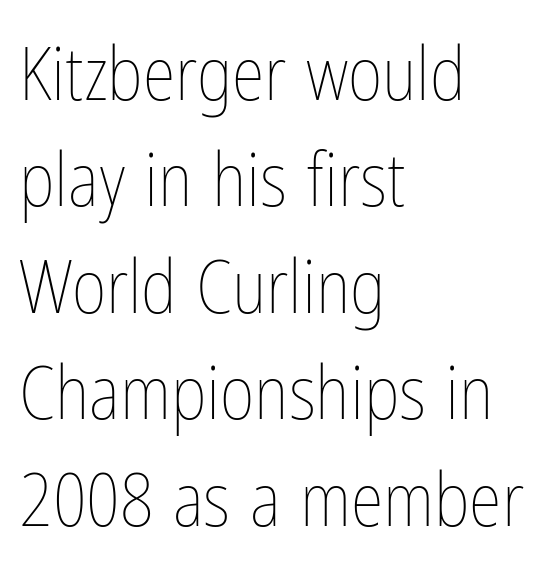
Left-aligned paragraph, ragged on the right. Vertical strokes here are truly vertical. The horizontal fit of the characters is conventional and even. The face used here is proportionally spaced, like ordinary book or web type. This sample keeps an unexceptional amount of space between lines. A clean baseline with only descenders dipping below it.
